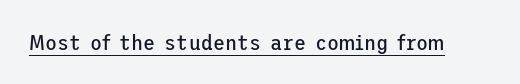
Does a line run under the words? Yes, clearly. Each word holds together tightly as a unit, with standard inter-letter gaps. When letters stand straight like this, we call the style roman or upright. Compared with a typical body face, this is equally light or lighter still.
